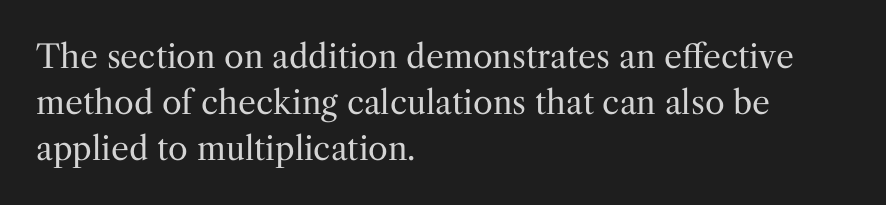
{"serif": "yes", "italic": "no", "bold": "no", "weight": "regular", "width": "normal", "stroke_contrast": "medium", "x_height": "medium", "monospaced": "no", "underline": "no", "align": "left", "line_spacing": "normal", "line_spacing_ratio": 1.43, "letter_spacing": "normal", "letter_spacing_em": 0.0, "glyph_px": 32}
